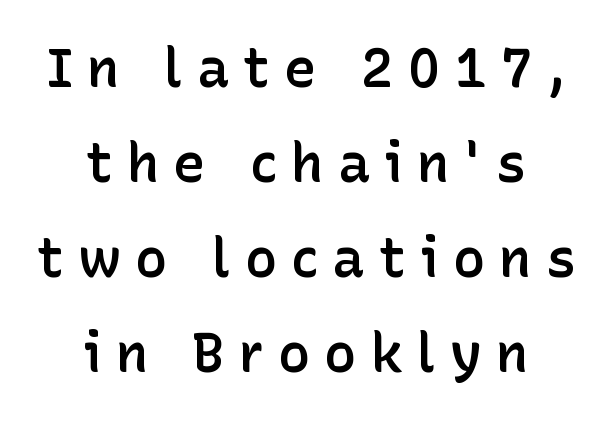
The image shows 54 px semibold sans-serif type, upright; set centered, line spacing 1.76x, unusually wide letter spacing (+0.26 em), not underlined; low stroke contrast and a medium x-height.
